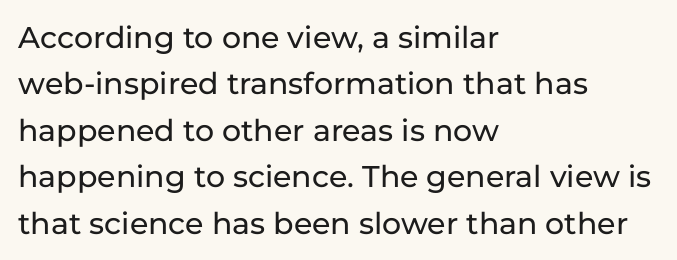
The image shows 30 px sans-serif type, upright; set left-aligned, normal line spacing (1.55x), normal letter spacing, not underlined; low stroke contrast and a medium x-height.
